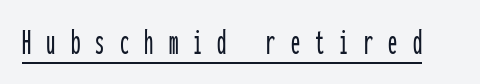
The passage shown is typed in a monospace face where columns stay perfectly aligned. A sans-serif font was chosen for this passage. Students, observe the line beneath the letters — that is underlining. The specimen reads as upright at a glance.
